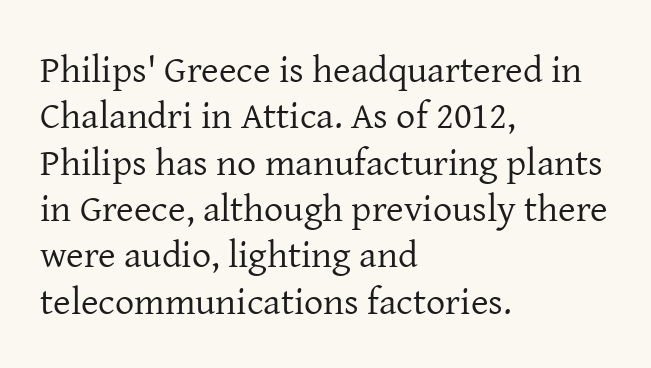
Q: Is the text bold? A: No.
Q: Is the text italic (slanted)? A: No, it is upright.
Q: Is the typeface a serif or a sans-serif typeface? A: Serif.
Q: Is the text underlined? A: No.
Q: How is the paragraph aligned? A: Left-aligned.
Q: Is the spacing between letters normal or unusually wide? A: Normal.
Q: Width (condensed, normal, or wide)? A: Normal.
Q: Stroke contrast? A: Low.
Q: x-height? A: Medium.
Q: Monospaced? A: No.
